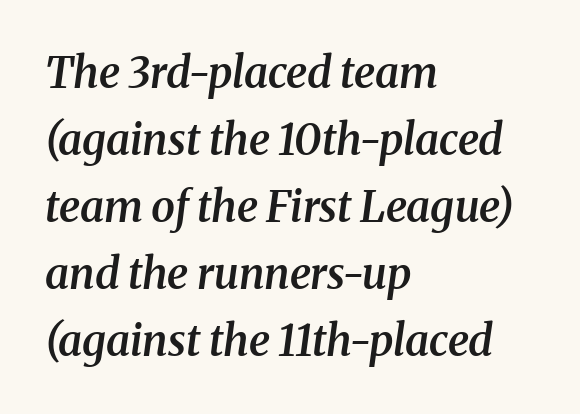
Q: Is the text bold? A: Semi-bold.
Q: Is the text italic (slanted)? A: Yes, it leans right by about 8 degrees.
Q: Is the typeface a serif or a sans-serif typeface? A: Serif.
Q: Is the text underlined? A: No.
Q: How is the paragraph aligned? A: Left-aligned.
Q: Is the spacing between letters normal or unusually wide? A: Normal.
Q: Is the spacing between lines tight, normal or loose? A: Normal.
Q: Width (condensed, normal, or wide)? A: Normal.
Q: Stroke contrast? A: Medium.
Q: x-height? A: Medium.
Q: Monospaced? A: No.
